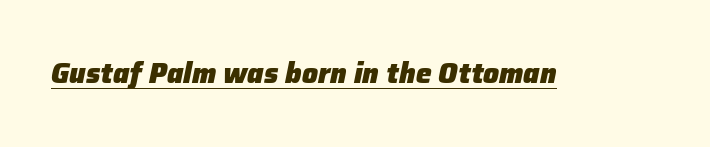
The image shows 28 px heavy type, italic (leaning right); set normal letter spacing, underlined; low stroke contrast and a medium x-height.
